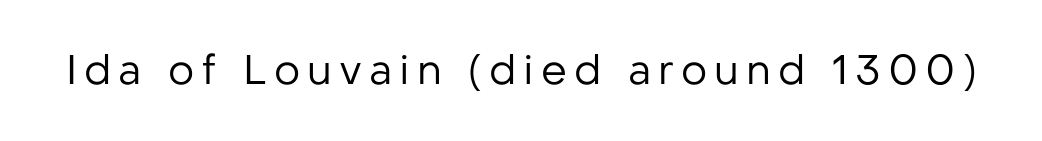
Q: Is the text bold? A: No.
Q: Is the text italic (slanted)? A: No, it is upright.
Q: Is the typeface a serif or a sans-serif typeface? A: Sans-serif.
Q: Is the text underlined? A: No.
Q: Width (condensed, normal, or wide)? A: Normal.
Q: Stroke contrast? A: Low.
Q: x-height? A: Medium.
Q: Monospaced? A: No.
